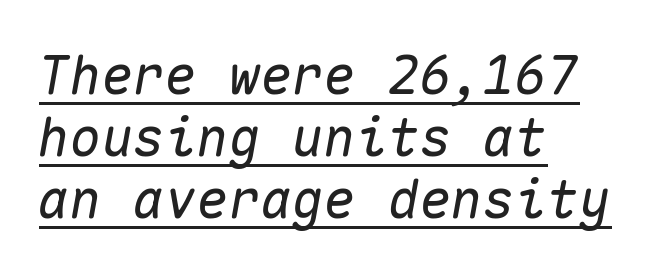
Q: Is the text italic (slanted)? A: Yes, it leans right by about 10 degrees.
Q: Is the text underlined? A: Yes.
Q: How is the paragraph aligned? A: Left-aligned.
Q: Is the spacing between letters normal or unusually wide? A: Normal.
Q: Width (condensed, normal, or wide)? A: Normal.
Q: Stroke contrast? A: Medium.
Q: x-height? A: Medium.
Q: Monospaced? A: Yes.
